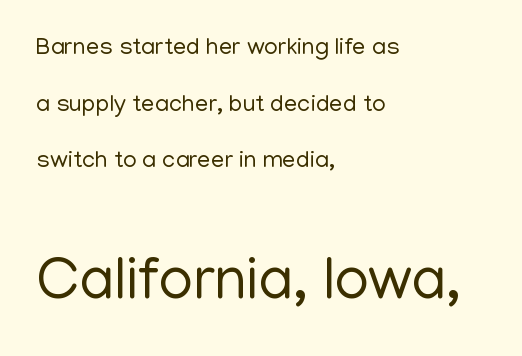
Q: Is the text bold? A: No.
Q: Is the text italic (slanted)? A: No, it is upright.
Q: Is the typeface a serif or a sans-serif typeface? A: Sans-serif.
Q: Is the text underlined? A: No.
Q: How is the paragraph aligned? A: Left-aligned.
Q: Is the spacing between letters normal or unusually wide? A: Normal.
Q: Is the spacing between lines tight, normal or loose? A: Loose.
Q: Which block of text is set in a larger size, the first (top) or the second (bottom)? A: The second (bottom) one.
Q: Width (condensed, normal, or wide)? A: Normal.
Q: Stroke contrast? A: Low.
Q: x-height? A: Medium.
Q: Monospaced? A: No.
